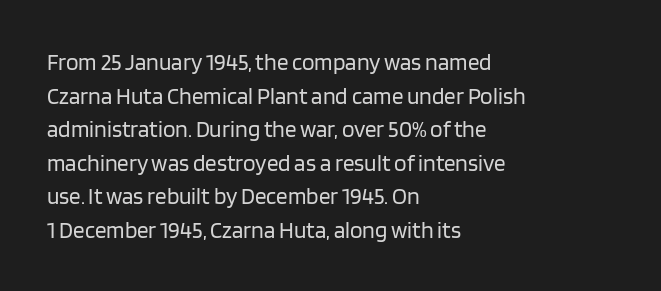
Q: Is the text bold? A: No.
Q: Is the text italic (slanted)? A: No, it is upright.
Q: Is the text underlined? A: No.
Q: How is the paragraph aligned? A: Left-aligned.
Q: Is the spacing between letters normal or unusually wide? A: Normal.
Q: Is the spacing between lines tight, normal or loose? A: Normal.
